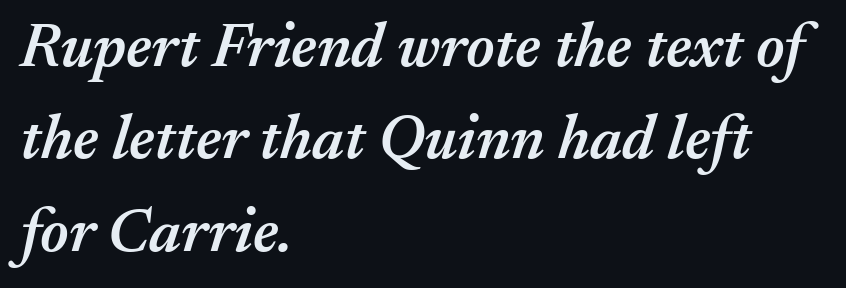
The image shows 62 px semibold type, italic (leaning right); set left-aligned, normal line spacing (1.49x), normal letter spacing, not underlined; medium stroke contrast and a medium x-height.
